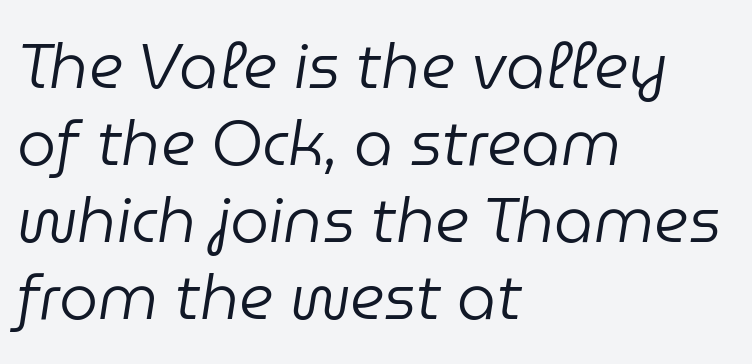
The image shows 62 px regular-weight type, italic (leaning right); set left-aligned, line spacing 1.24x, normal letter spacing, not underlined; low stroke contrast and a medium x-height.
